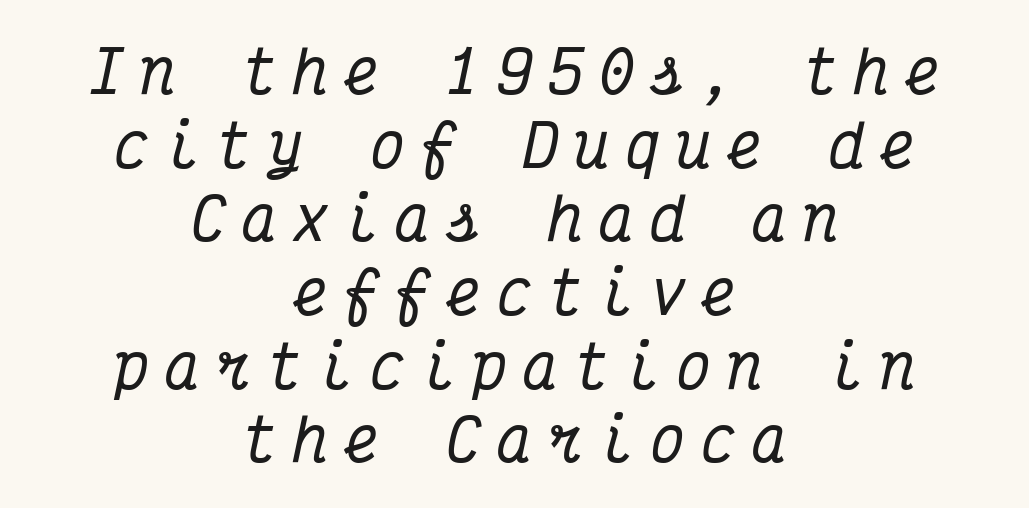
{"serif": "yes", "italic": "yes", "lean": "right", "slant_degrees": 12, "width": "condensed", "stroke_contrast": "medium", "x_height": "medium", "monospaced": "yes", "underline": "no", "align": "center", "line_spacing": "normal", "line_spacing_ratio": 1.27, "letter_spacing": "wide", "letter_spacing_em": 0.28, "glyph_px": 58}
